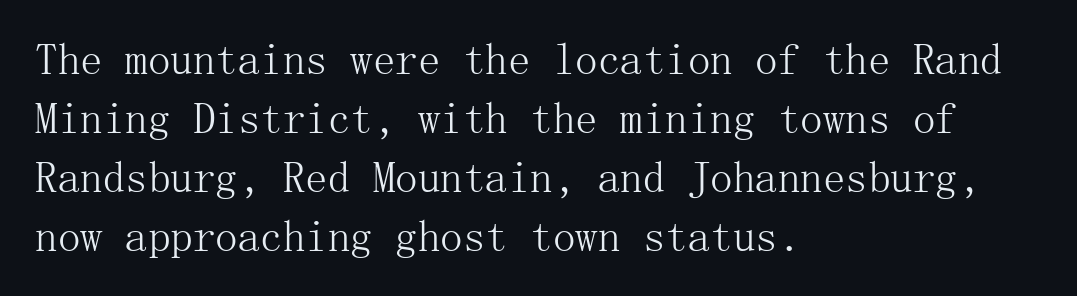
The block of text has a typical density, with ordinary space between rows. Posture: vertical. The specimen omits any rule beneath the text block's lines. A typesetter would label this face a serif. Default kerning and tracking; the words read as compact shapes. The letterforms sit at book weight or below.
